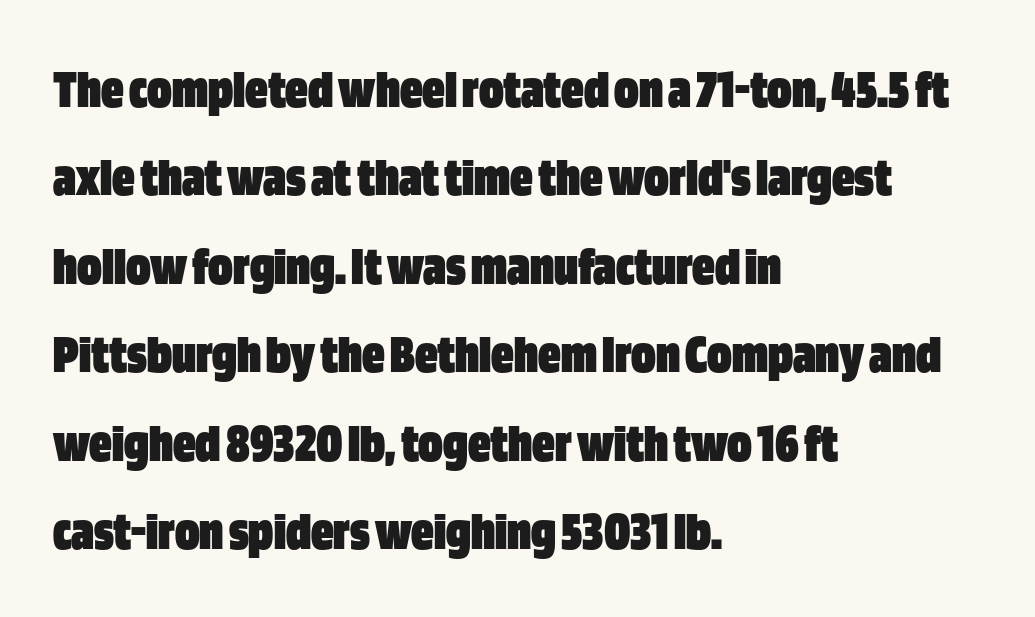
The image shows 56 px heavy, condensed sans-serif type, upright; set left-aligned, normal line spacing (1.58x), normal letter spacing, not underlined; low stroke contrast and a large x-height.
